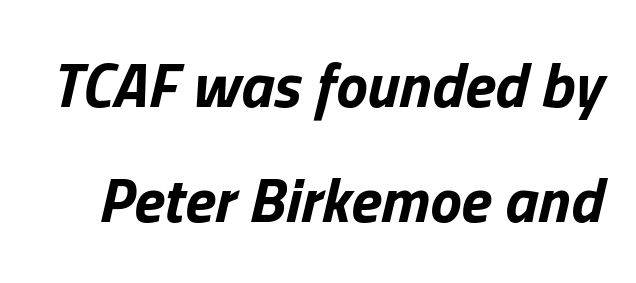
Q: Is the text bold? A: Yes.
Q: Is the text italic (slanted)? A: Yes, it leans right by about 13 degrees.
Q: Is the text underlined? A: No.
Q: Is the spacing between letters normal or unusually wide? A: Normal.
Q: Width (condensed, normal, or wide)? A: Normal.
Q: Stroke contrast? A: Low.
Q: x-height? A: Medium.
Q: Monospaced? A: No.
